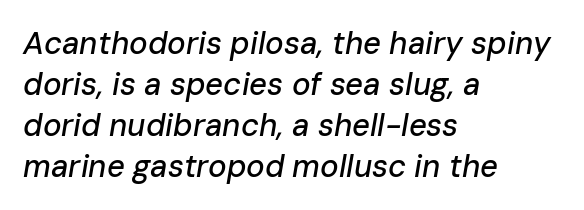
{"italic": "yes", "lean": "right", "slant_degrees": 10, "width": "normal", "stroke_contrast": "low", "x_height": "medium", "monospaced": "no", "underline": "no", "align": "left", "line_spacing": "normal", "line_spacing_ratio": 1.32, "letter_spacing": "normal", "letter_spacing_em": 0.0, "glyph_px": 31}
